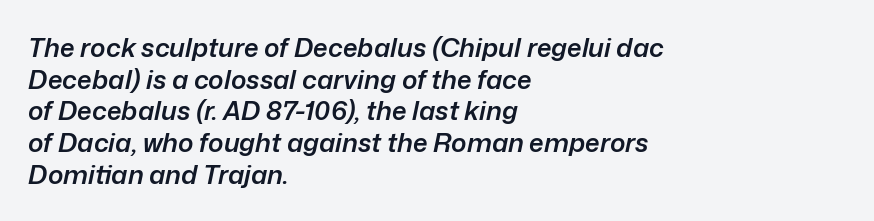
Q: Is the text bold? A: Semi-bold.
Q: Is the text italic (slanted)? A: Yes, it leans right by about 12 degrees.
Q: Is the text underlined? A: No.
Q: How is the paragraph aligned? A: Left-aligned.
Q: Is the spacing between letters normal or unusually wide? A: Normal.
